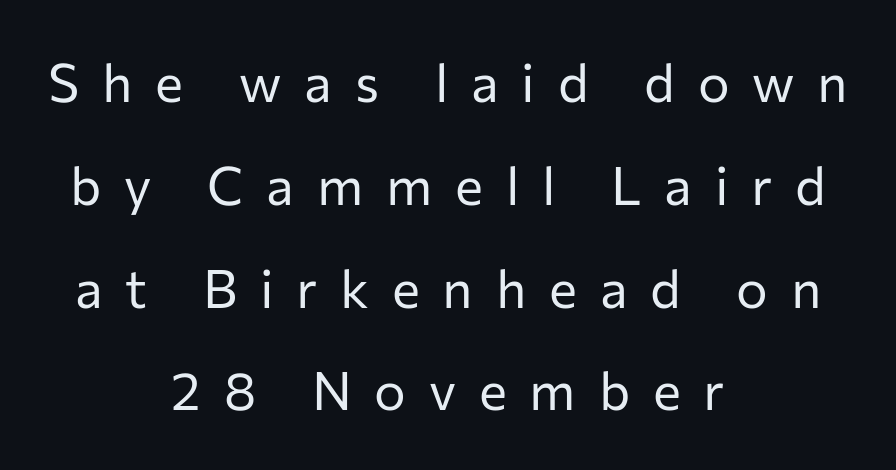
{"serif": "no", "italic": "no", "bold": "no", "weight": "regular", "width": "normal", "stroke_contrast": "low", "x_height": "medium", "monospaced": "no", "underline": "no", "align": "center", "line_spacing": "loose", "line_spacing_ratio": 1.94, "letter_spacing": "wide", "letter_spacing_em": 0.43, "glyph_px": 53}
